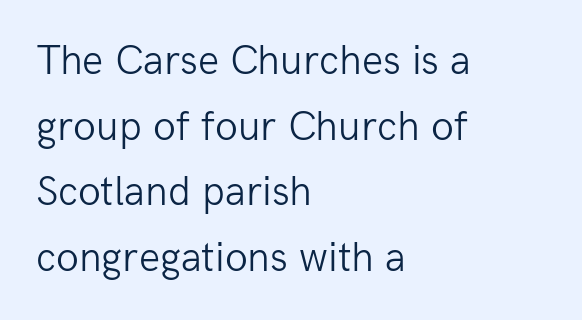
Short note: letters normally spaced. Is there any slant? The stems are plumb. Which margin do the lines hug? The left one — the right edge is uneven. The font is comparable to plain body text, perhaps lighter.
